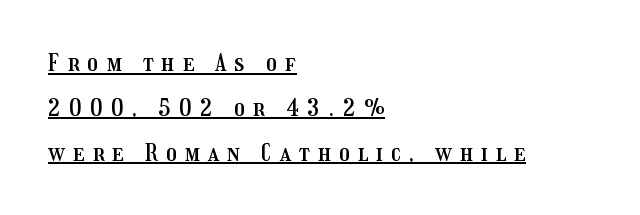
The image shows 24 px text type, upright; set left-aligned, line spacing 1.87x, unusually wide letter spacing (+0.34 em), underlined.
